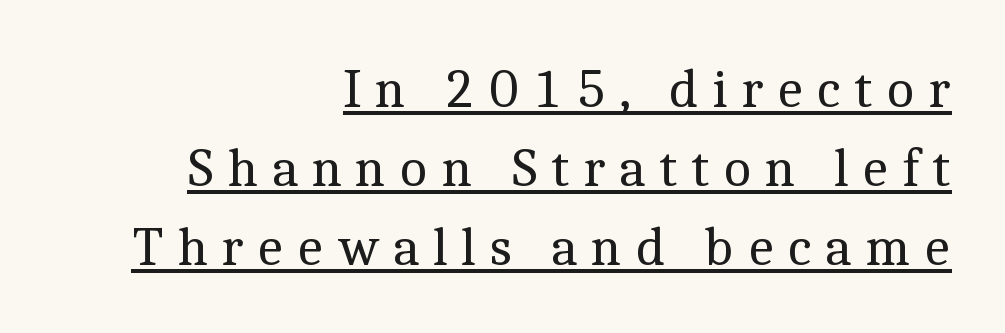
You can see a thin bar hugging the bottom of the glyphs. No letter is thick-stroked: the sample isn't bold. The lines in this sample share a right terminus and differ only in where they begin. Rows of type keep a routine distance in the vertical direction. Characters follow at a spacing far wider than the type designer built in. These lines were composed using upright roman letters.
